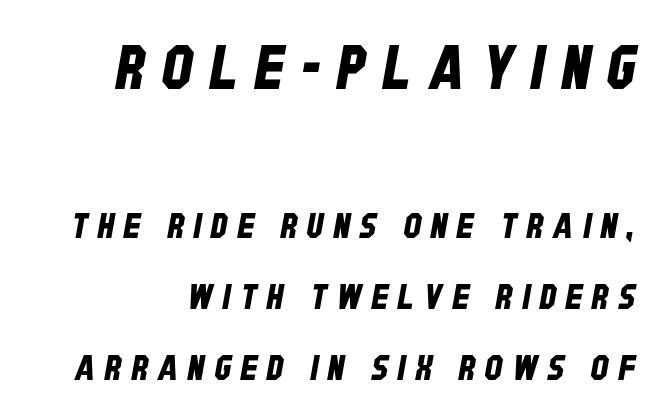
Q: Is the typeface a serif or a sans-serif typeface? A: Sans-serif.
Q: Is the text underlined? A: No.
Q: Is the spacing between letters normal or unusually wide? A: Unusually wide.
Q: Is the spacing between lines tight, normal or loose? A: Loose.
Q: Which block of text is set in a larger size, the first (top) or the second (bottom)? A: The first (top) one.
Q: Width (condensed, normal, or wide)? A: Condensed.
Q: Stroke contrast? A: Low.
Q: x-height? A: Large.
Q: Monospaced? A: No.
